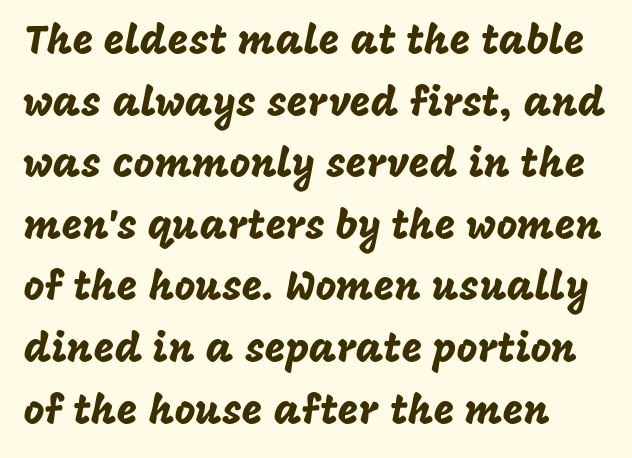
Spacing verdict: proportional, widths tailored to each character. These lines sit exactly where default settings would place them. The type family on display is of the sans-serif kind. Check under the words: just untouched page.
